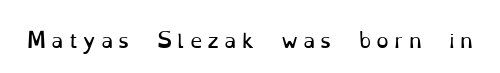
Q: Is the text bold? A: No.
Q: Is the text italic (slanted)? A: No, it is upright.
Q: Is the text underlined? A: No.
Q: Is the spacing between letters normal or unusually wide? A: Unusually wide.
